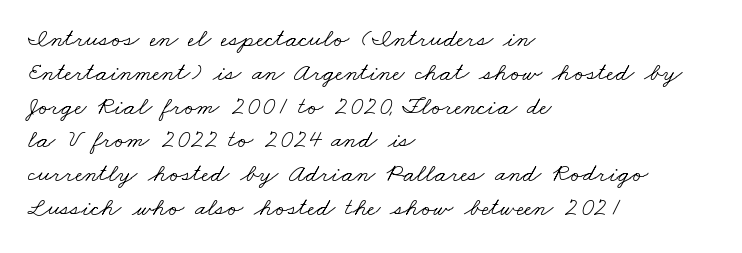
Q: Is the text bold? A: No.
Q: Is the text underlined? A: No.
Q: How is the paragraph aligned? A: Left-aligned.
Q: Is the spacing between letters normal or unusually wide? A: Normal.
Q: Is the spacing between lines tight, normal or loose? A: Normal.
